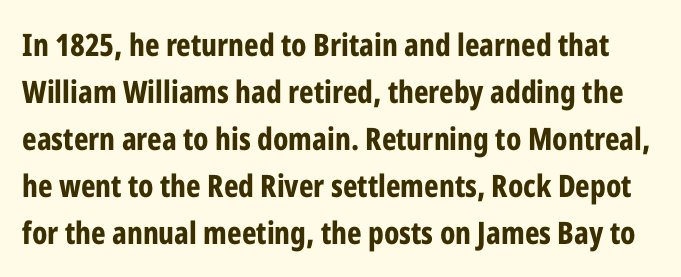
The image shows 31 px bold, condensed sans-serif type, upright; set normal line spacing (1.52x), normal letter spacing, not underlined; low stroke contrast and a medium x-height.
